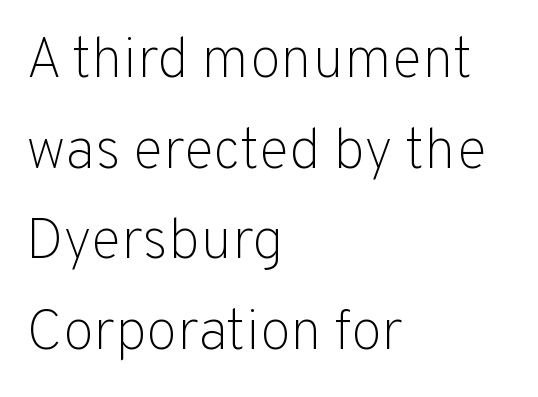
Typographically, this falls in the sans-serif category. Vertical strokes here are truly vertical. Nobody touched the tracking dial on this one. Proportional: the letters do not fall into vertical columns. Each new line begins a customary step beneath the previous one. Caption: multi-line text, flush left, ragged right.
